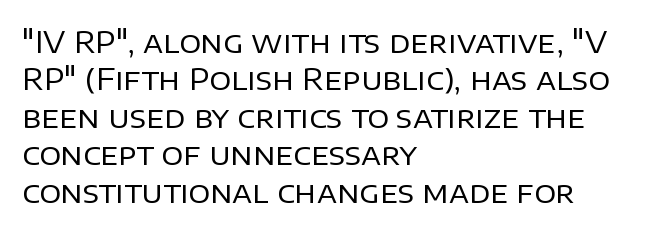
Character widths vary here, with narrow letters taking less room than wide ones. Vertically, the passage feels balanced, rows spaced as you'd expect. The compositor pushed each line to the left boundary. A quiet, ordinary-to-light weight characterises the typeface. To sum up the face: it is a sans, with no serifs.
